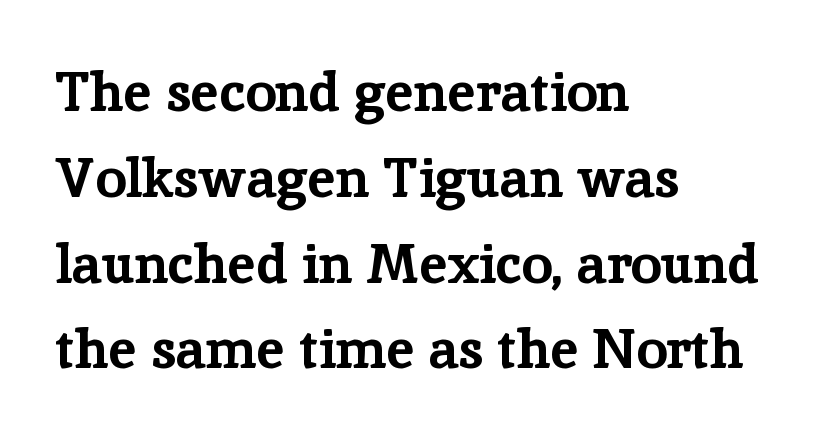
The image shows 55 px bold serif type, upright; set left-aligned, normal line spacing (1.56x), normal letter spacing, not underlined; low stroke contrast and a medium x-height.
